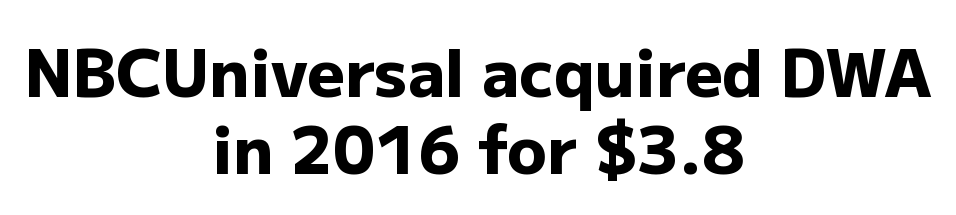
Q: Is the text bold? A: Yes.
Q: Is the text italic (slanted)? A: No, it is upright.
Q: Is the typeface a serif or a sans-serif typeface? A: Sans-serif.
Q: Is the text underlined? A: No.
Q: How is the paragraph aligned? A: Centered.
Q: Is the spacing between letters normal or unusually wide? A: Normal.
Q: Width (condensed, normal, or wide)? A: Normal.
Q: Stroke contrast? A: Low.
Q: x-height? A: Medium.
Q: Monospaced? A: No.
